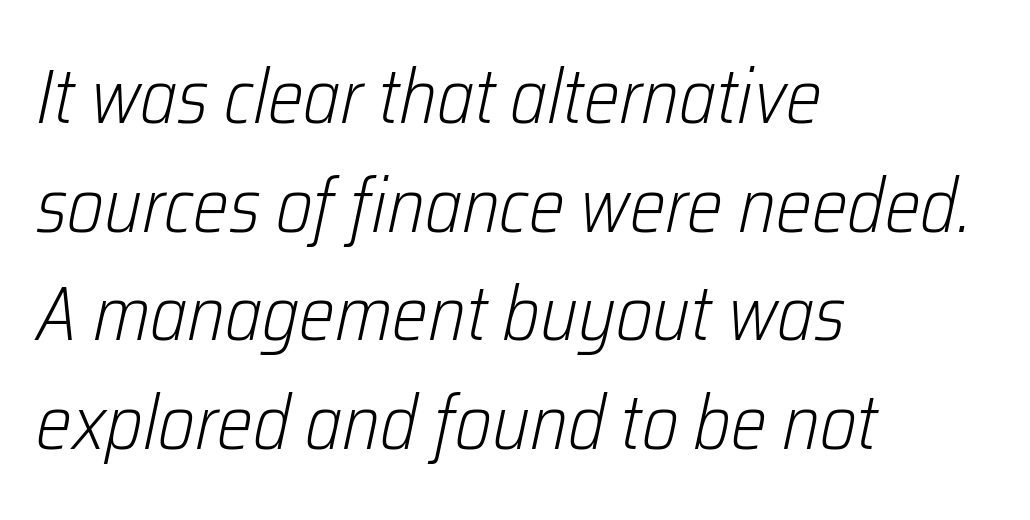
{"italic": "yes", "lean": "right", "slant_degrees": 12, "bold": "no", "weight": "light", "width": "condensed", "stroke_contrast": "low", "x_height": "medium", "monospaced": "no", "underline": "no", "align": "left", "line_spacing": "normal", "line_spacing_ratio": 1.43, "letter_spacing": "normal", "letter_spacing_em": 0.0, "glyph_px": 76}
